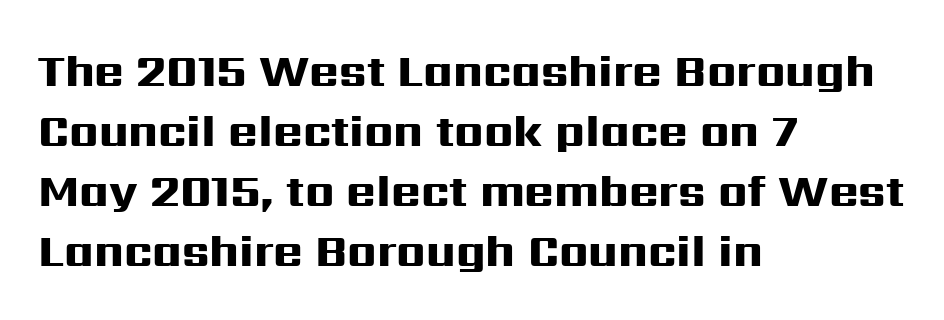
Q: Is the text bold? A: Yes.
Q: Is the text italic (slanted)? A: No, it is upright.
Q: Is the typeface a serif or a sans-serif typeface? A: Sans-serif.
Q: Is the text underlined? A: No.
Q: How is the paragraph aligned? A: Left-aligned.
Q: Is the spacing between letters normal or unusually wide? A: Normal.
Q: Is the spacing between lines tight, normal or loose? A: Normal.
Q: Width (condensed, normal, or wide)? A: Wide.
Q: Stroke contrast? A: High.
Q: x-height? A: Medium.
Q: Monospaced? A: No.
